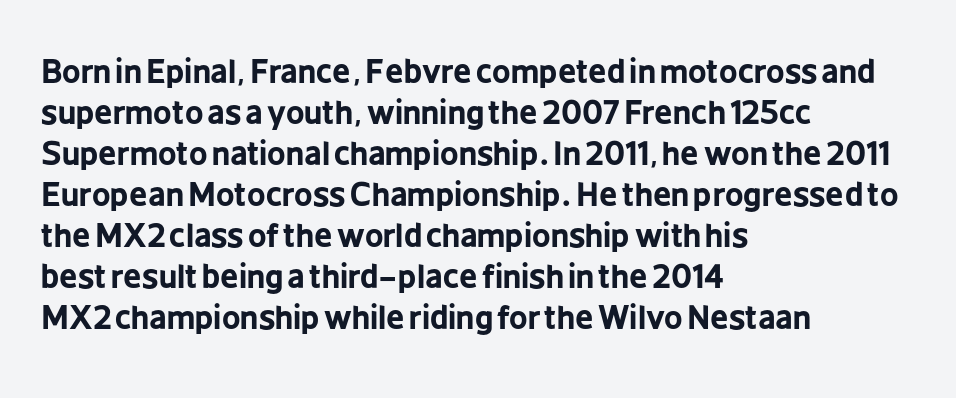
The image shows 32 px bold, condensed sans-serif type, upright; set left-aligned, normal line spacing (1.28x), normal letter spacing, not underlined; low stroke contrast and a medium x-height.
